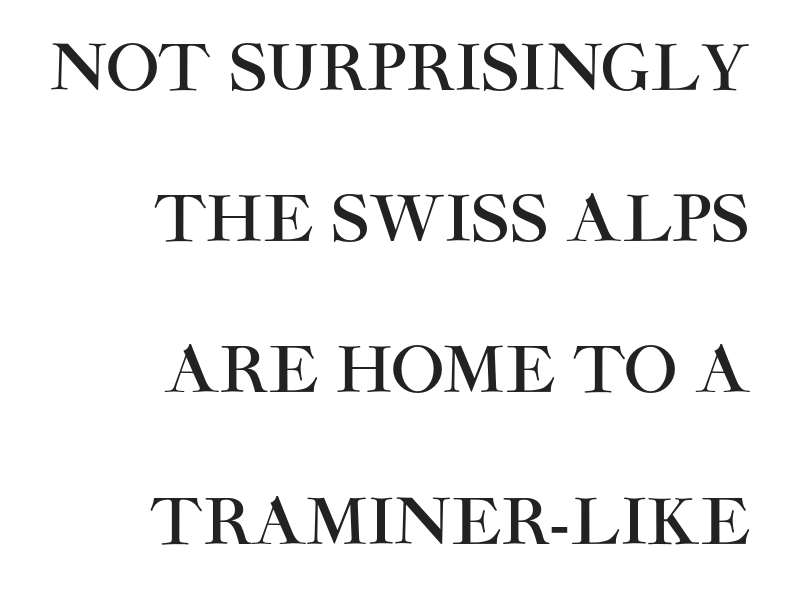
Q: Is the text italic (slanted)? A: No, it is upright.
Q: Is the typeface a serif or a sans-serif typeface? A: Sans-serif.
Q: Is the text underlined? A: No.
Q: How is the paragraph aligned? A: Right-aligned.
Q: Is the spacing between letters normal or unusually wide? A: Normal.
Q: Is the spacing between lines tight, normal or loose? A: Loose.
Q: Width (condensed, normal, or wide)? A: Normal.
Q: Stroke contrast? A: High.
Q: x-height? A: Large.
Q: Monospaced? A: No.
